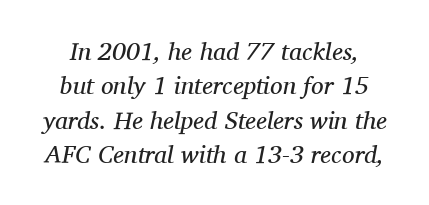
Q: Is the text bold? A: No.
Q: Is the text italic (slanted)? A: Yes, it leans right by about 11 degrees.
Q: Is the text underlined? A: No.
Q: How is the paragraph aligned? A: Centered.
Q: Is the spacing between letters normal or unusually wide? A: Normal.
Q: Is the spacing between lines tight, normal or loose? A: Normal.
